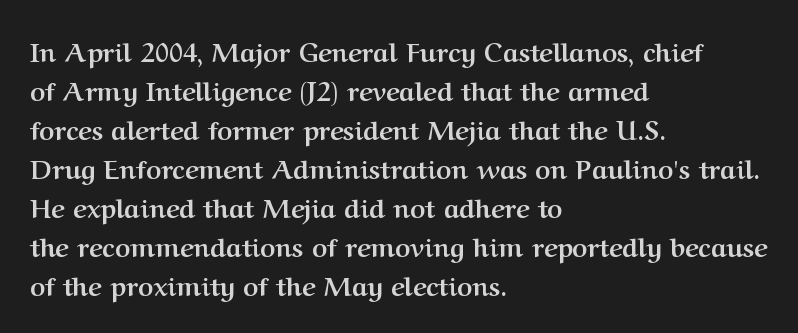
{"italic": "no", "bold": "yes", "underline": "no", "align": "left", "line_spacing": "normal", "line_spacing_ratio": 1.5, "letter_spacing": "normal", "letter_spacing_em": 0.0, "glyph_px": 26}
